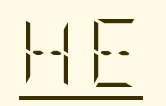
{"italic": "no", "bold": "no", "weight": "light", "width": "condensed", "stroke_contrast": "low", "x_height": "large", "underline": "yes", "glyph_px": 68}
